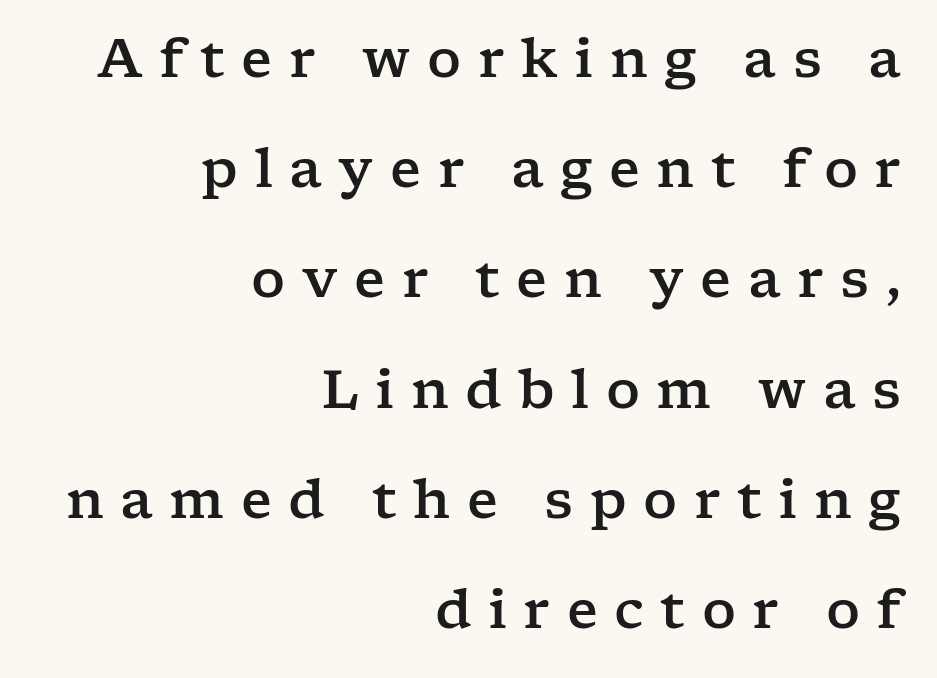
The image shows 53 px wide serif type, upright; set right-aligned, loose line spacing (2.08x), unusually wide letter spacing (+0.31 em), not underlined; low stroke contrast and a medium x-height.
